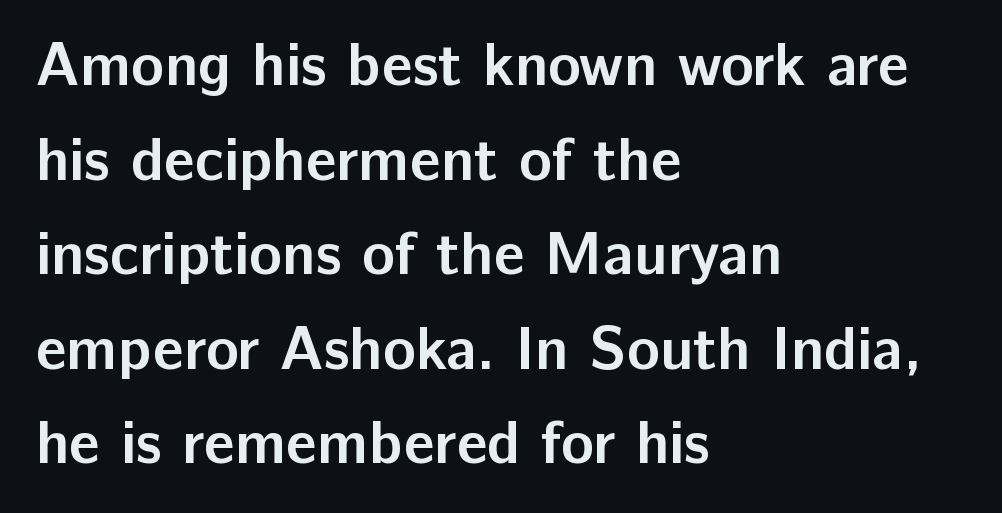
The axis of the letterforms is exactly vertical. The text block is weighted toward the left margin, trailing off unevenly rightward. How would I describe the line gaps? Plain and ordinary. The font is running at its bold setting. These lines are composed in type without serifs. Quick note: underline off.
